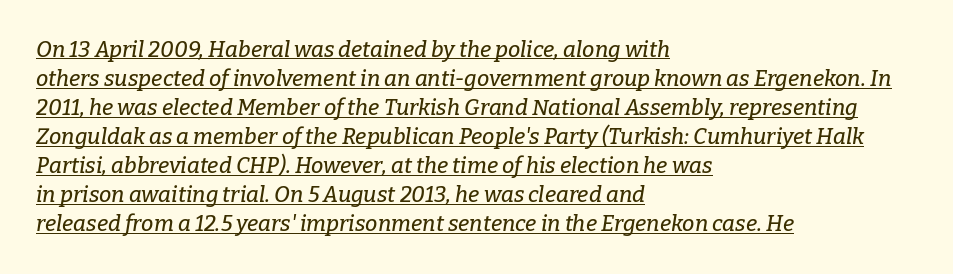
The image shows 22 px text type, italic (leaning right); set left-aligned, normal line spacing (1.32x), normal letter spacing, underlined.
